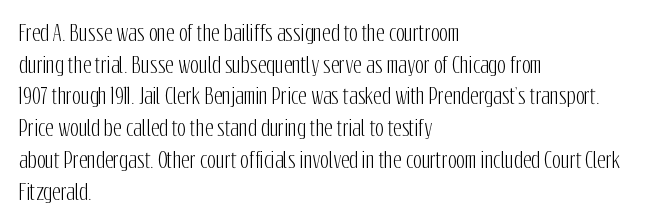
Q: Is the text italic (slanted)? A: No, it is upright.
Q: Is the text underlined? A: No.
Q: How is the paragraph aligned? A: Left-aligned.
Q: Is the spacing between letters normal or unusually wide? A: Normal.
Q: Is the spacing between lines tight, normal or loose? A: Normal.
